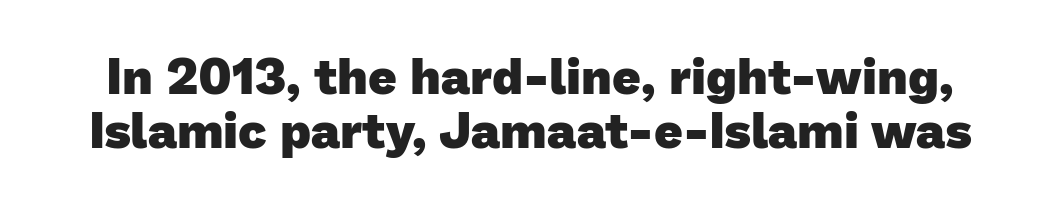
{"serif": "no", "bold": "yes", "weight": "heavy", "width": "normal", "stroke_contrast": "low", "x_height": "medium", "monospaced": "no", "underline": "no", "line_spacing": "tight", "line_spacing_ratio": 1.09, "letter_spacing": "normal", "letter_spacing_em": 0.0, "glyph_px": 50}
